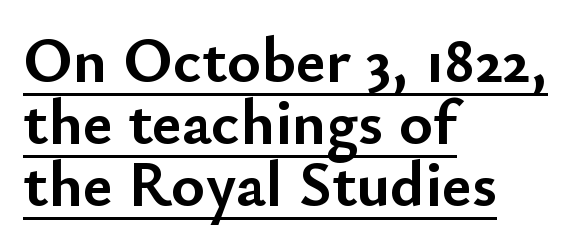
{"serif": "no", "italic": "no", "bold": "yes", "weight": "semibold", "width": "normal", "stroke_contrast": "low", "x_height": "small", "monospaced": "no", "underline": "yes", "align": "left", "line_spacing": "tight", "line_spacing_ratio": 0.97, "letter_spacing": "normal", "letter_spacing_em": 0.0, "glyph_px": 64}
